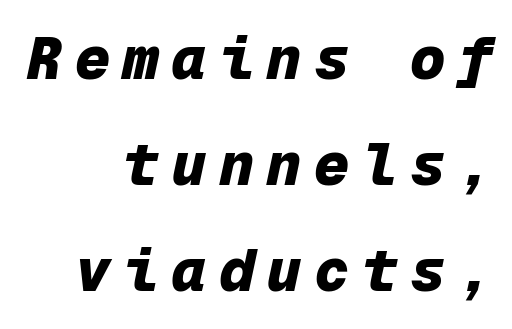
{"italic": "yes", "lean": "right", "slant_degrees": 12, "bold": "yes", "weight": "heavy", "width": "normal", "stroke_contrast": "low", "x_height": "medium", "monospaced": "yes", "underline": "no", "align": "right", "line_spacing_ratio": 1.8, "letter_spacing": "wide", "letter_spacing_em": 0.21, "glyph_px": 59}
